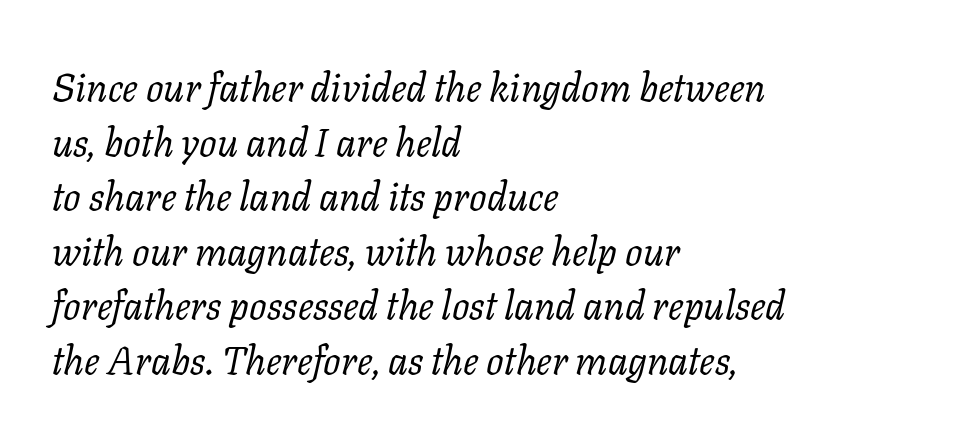
Q: Is the text bold? A: No.
Q: Is the text italic (slanted)? A: Yes, it leans right by about 11 degrees.
Q: Is the typeface a serif or a sans-serif typeface? A: Serif.
Q: Is the text underlined? A: No.
Q: How is the paragraph aligned? A: Left-aligned.
Q: Is the spacing between letters normal or unusually wide? A: Normal.
Q: Is the spacing between lines tight, normal or loose? A: Normal.
Q: Width (condensed, normal, or wide)? A: Normal.
Q: Stroke contrast? A: Low.
Q: x-height? A: Medium.
Q: Monospaced? A: No.
